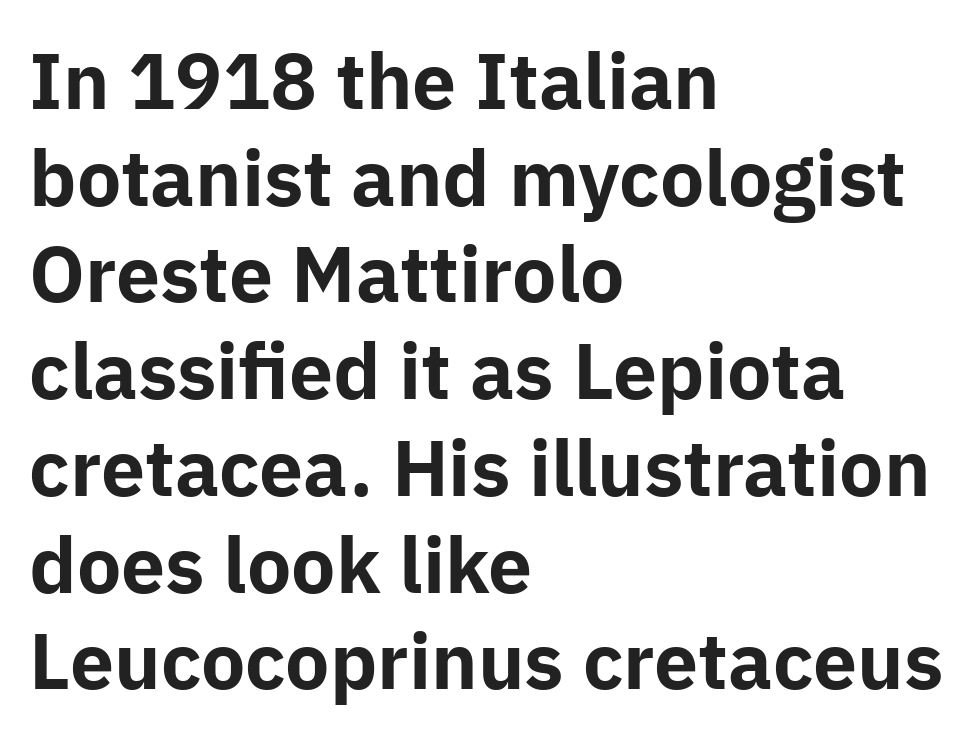
A typesetter would call this proportional, since set widths differ per character. One glance says typical: line gaps are just what's usual. The glyphs have the mass of a bold cut. The space beneath each line is pristine and unruled. The axis of the letterforms is exactly vertical. Where is the straight margin? On the left.
